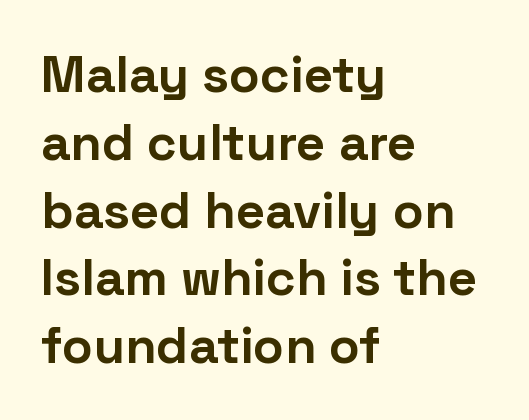
{"serif": "no", "italic": "no", "bold": "yes", "weight": "bold", "width": "normal", "stroke_contrast": "low", "x_height": "medium", "monospaced": "no", "underline": "no", "align": "left", "line_spacing": "normal", "line_spacing_ratio": 1.33, "letter_spacing": "normal", "letter_spacing_em": 0.0, "glyph_px": 51}
